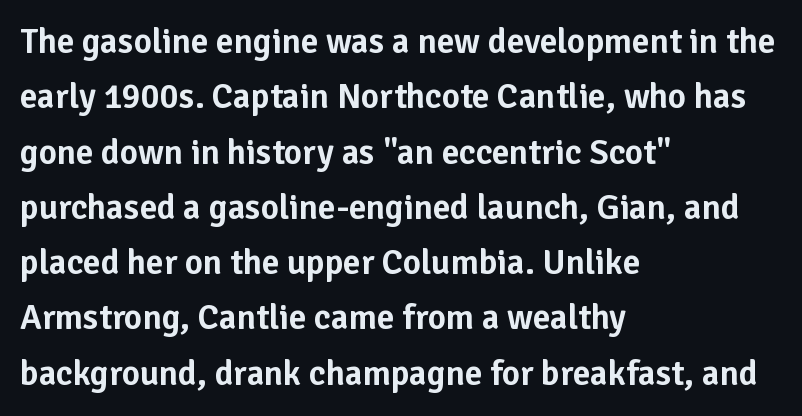
{"serif": "no", "italic": "no", "width": "normal", "stroke_contrast": "low", "x_height": "medium", "monospaced": "no", "underline": "no", "align": "left", "line_spacing": "normal", "line_spacing_ratio": 1.58, "letter_spacing": "normal", "letter_spacing_em": 0.0, "glyph_px": 35}
